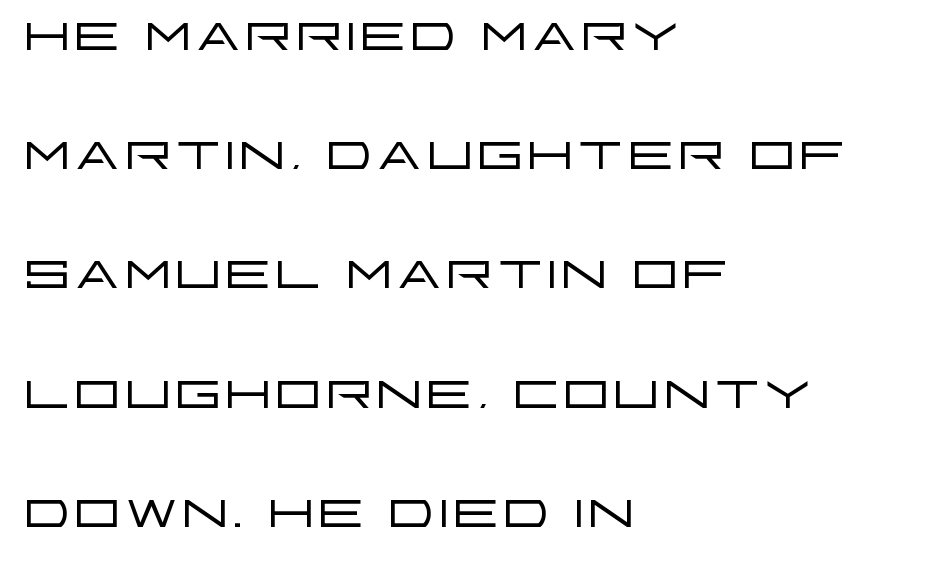
The image shows 75 px light, wide sans-serif type, upright; set left-aligned, normal line spacing (1.59x), normal letter spacing, not underlined; low stroke contrast and a large x-height.
